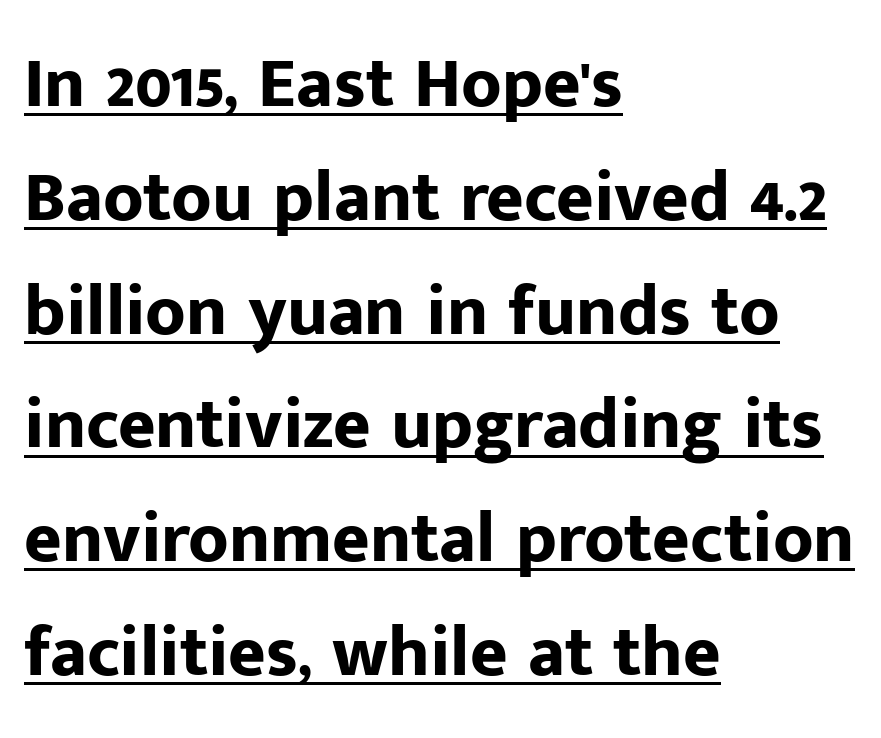
Q: Is the text bold? A: Yes.
Q: Is the text italic (slanted)? A: No, it is upright.
Q: Is the typeface a serif or a sans-serif typeface? A: Sans-serif.
Q: Is the text underlined? A: Yes.
Q: How is the paragraph aligned? A: Left-aligned.
Q: Is the spacing between letters normal or unusually wide? A: Normal.
Q: Is the spacing between lines tight, normal or loose? A: Normal.
Q: Width (condensed, normal, or wide)? A: Normal.
Q: Stroke contrast? A: Low.
Q: x-height? A: Medium.
Q: Monospaced? A: No.
